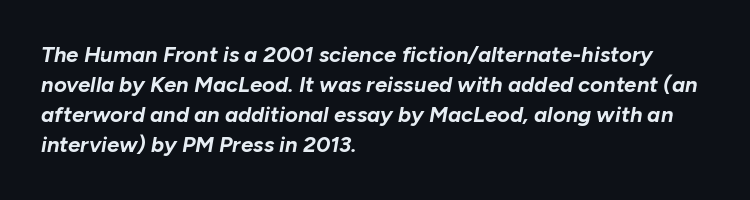
Typographic density is high because the face is bold. This rendering features lettering with no underline. Slant detected: the letters are inclined. The vertical gap from one line to the next is medium. Spacing between characters is what you'd get straight out of the box. Left-aligned paragraph, ragged on the right.
